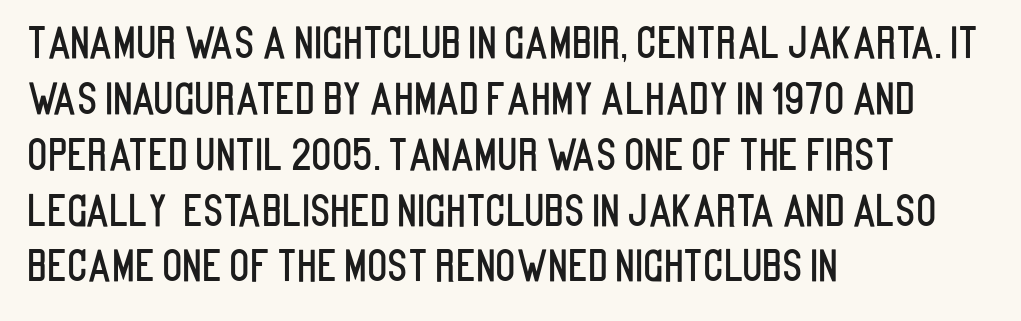
The image shows 42 px condensed sans-serif type, upright; set left-aligned, normal line spacing (1.33x), normal letter spacing, not underlined; low stroke contrast and a large x-height.
